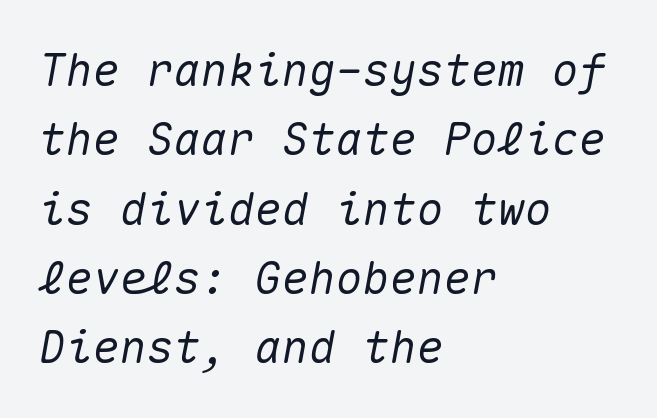
The image shows 45 px text type, italic (leaning right), monospaced; set left-aligned, normal line spacing (1.54x), normal letter spacing, not underlined; medium stroke contrast and a medium x-height.
